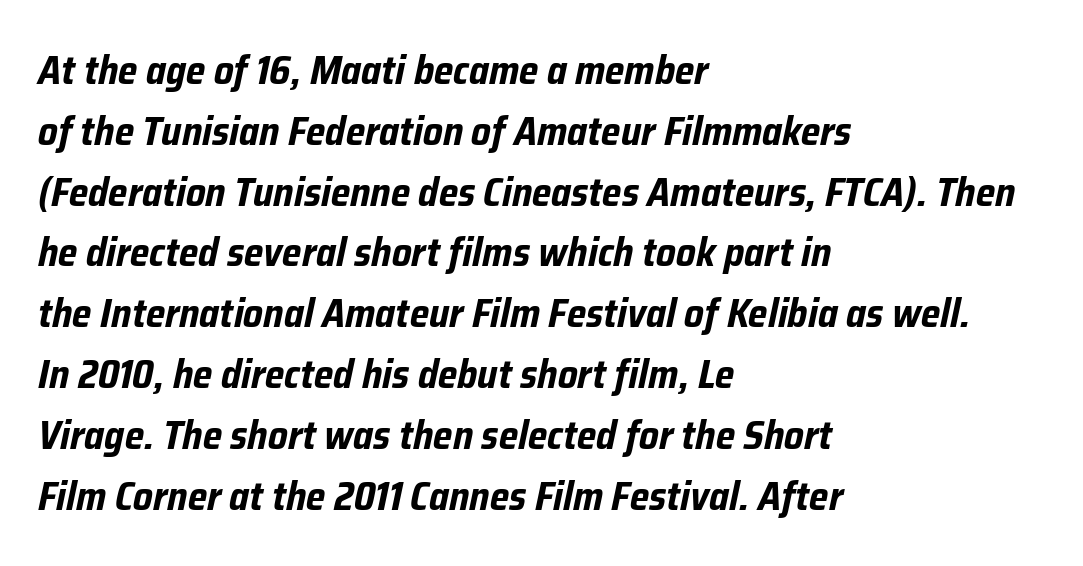
{"italic": "yes", "lean": "right", "slant_degrees": 12, "bold": "yes", "weight": "bold", "width": "condensed", "stroke_contrast": "low", "x_height": "medium", "monospaced": "no", "underline": "no", "align": "left", "line_spacing": "normal", "line_spacing_ratio": 1.52, "letter_spacing": "normal", "letter_spacing_em": 0.0, "glyph_px": 40}
